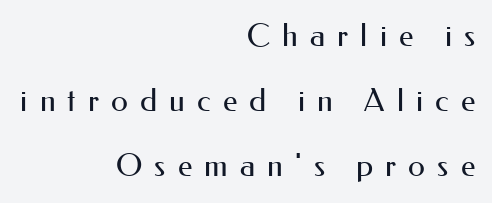
Q: Is the text bold? A: No.
Q: Is the text italic (slanted)? A: No, it is upright.
Q: Is the typeface a serif or a sans-serif typeface? A: Sans-serif.
Q: Is the text underlined? A: No.
Q: How is the paragraph aligned? A: Right-aligned.
Q: Is the spacing between letters normal or unusually wide? A: Unusually wide.
Q: Is the spacing between lines tight, normal or loose? A: Loose.
Q: Width (condensed, normal, or wide)? A: Normal.
Q: Stroke contrast? A: Medium.
Q: x-height? A: Small.
Q: Monospaced? A: No.
